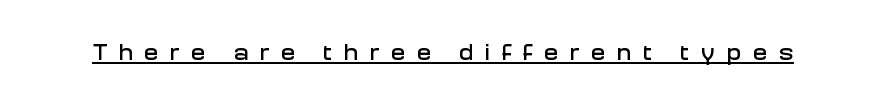
The image shows 24 px text type, upright; set unusually wide letter spacing (+0.48 em), underlined.
